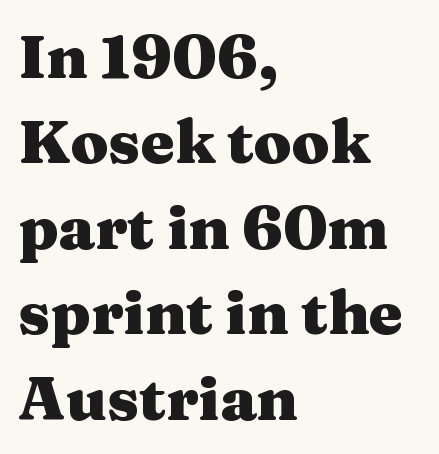
Is there any slant? The stems are plumb. A typesetter would label this face a serif. The glyphs are unaccompanied by any horizontal stroke below them. Look at the tracking — it's just the regular setting, nothing added. Plenty of ink on the page — the face is bold.
